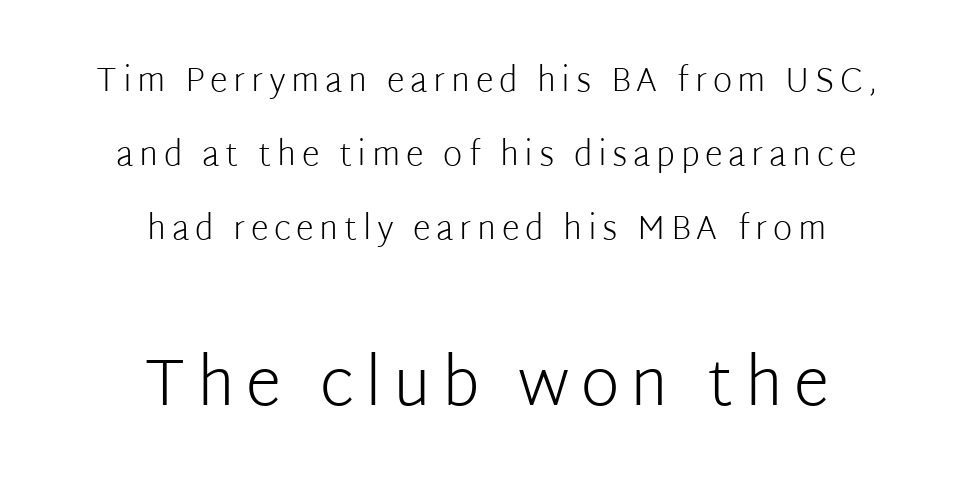
Is the lower block the larger one? Yes — the lower block carries the bigger type. Beneath every word, the page is bare. Teacher's note: observe the equal gaps on both sides — that is centered alignment. Nothing heavy about these letters — not bold at all.
